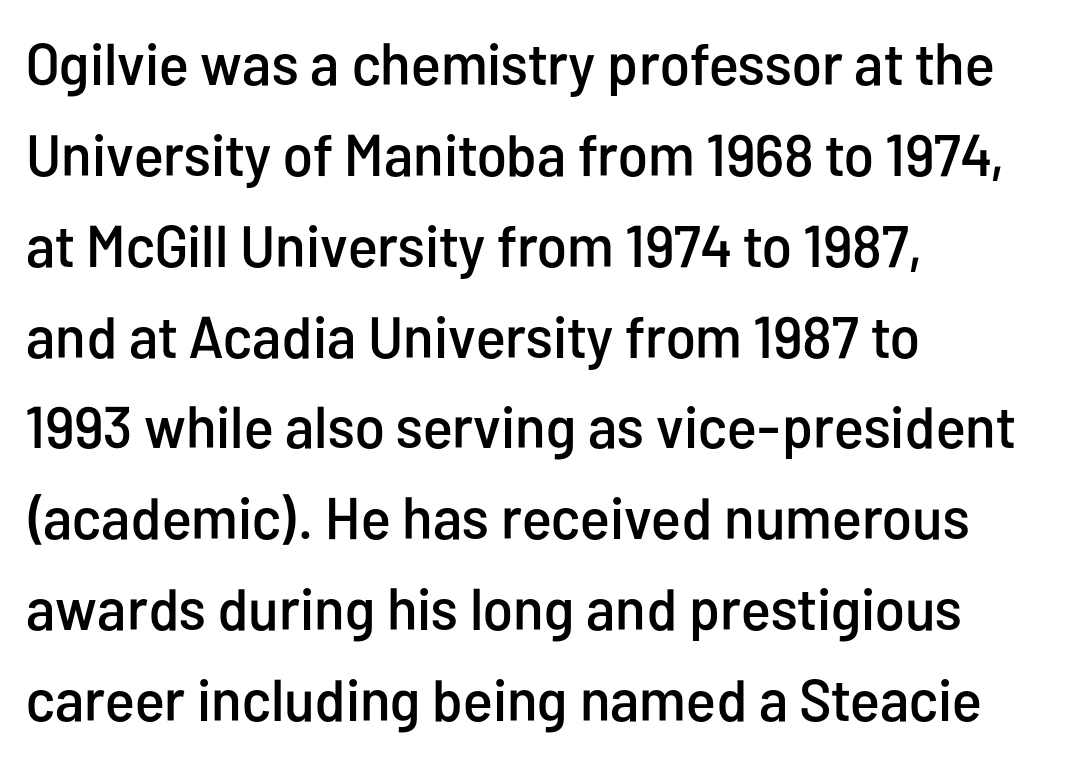
The rendering uses natural spacing where letterforms have individual widths. Nothing sits at the stroke ends, so this counts as sans-serif. Interline gaps are of average width in this sample. The line texture is even and compact thanks to regular tracking.
